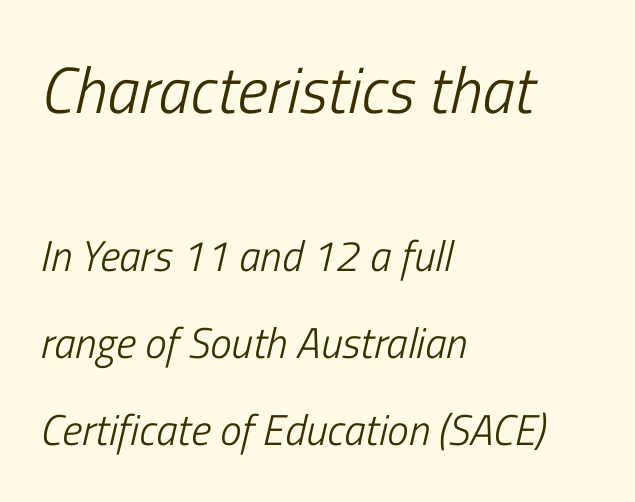
The letters look calm and open, with moderate or lighter stems. The rendering anchors every line to the left-hand side. Clear beneath every line of the passage. Think of a printed novel: that variable character pitch is what you see here.
